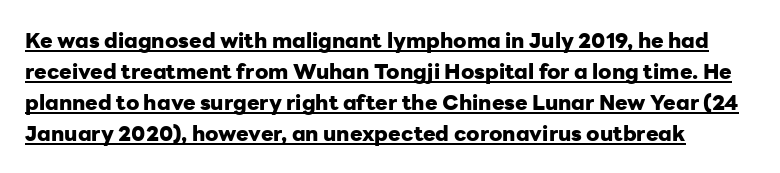
Q: Is the text bold? A: Yes.
Q: Is the text italic (slanted)? A: No, it is upright.
Q: Is the text underlined? A: Yes.
Q: Is the spacing between letters normal or unusually wide? A: Normal.
Q: Is the spacing between lines tight, normal or loose? A: Normal.
